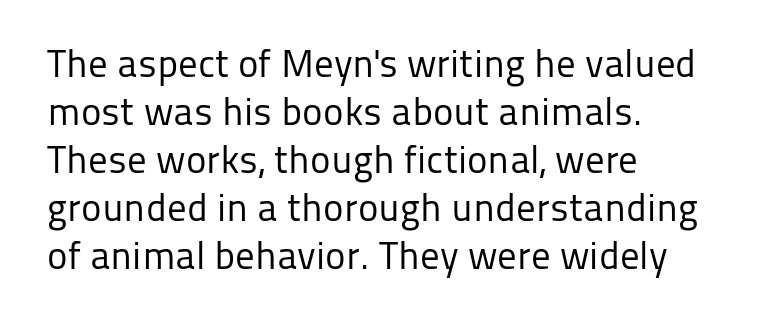
Q: Is the text bold? A: No.
Q: Is the text italic (slanted)? A: No, it is upright.
Q: Is the typeface a serif or a sans-serif typeface? A: Sans-serif.
Q: Is the text underlined? A: No.
Q: How is the paragraph aligned? A: Left-aligned.
Q: Is the spacing between letters normal or unusually wide? A: Normal.
Q: Width (condensed, normal, or wide)? A: Normal.
Q: Stroke contrast? A: Low.
Q: x-height? A: Medium.
Q: Monospaced? A: No.
